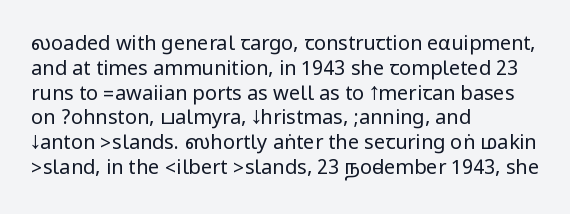
The image shows 20 px text type, upright; set left-aligned, line spacing 1.24x, normal letter spacing, not underlined.
